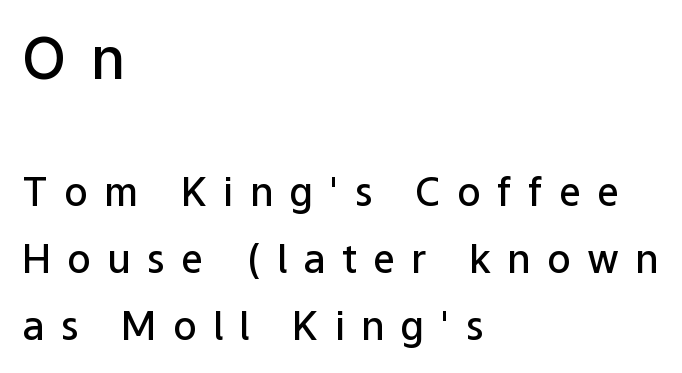
Q: Is the text bold? A: Semi-bold.
Q: Is the text italic (slanted)? A: No, it is upright.
Q: Is the typeface a serif or a sans-serif typeface? A: Sans-serif.
Q: Is the text underlined? A: No.
Q: How is the paragraph aligned? A: Left-aligned.
Q: Is the spacing between letters normal or unusually wide? A: Unusually wide.
Q: Which block of text is set in a larger size, the first (top) or the second (bottom)? A: The first (top) one.
Q: Width (condensed, normal, or wide)? A: Normal.
Q: Stroke contrast? A: Low.
Q: x-height? A: Medium.
Q: Monospaced? A: No.
